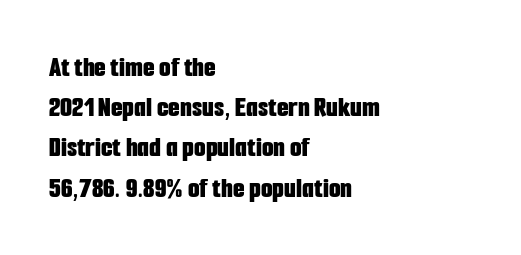
{"serif": "no", "italic": "no", "bold": "yes", "weight": "bold", "width": "condensed", "stroke_contrast": "low", "x_height": "medium", "monospaced": "no", "underline": "no", "align": "left", "line_spacing": "normal", "line_spacing_ratio": 1.34, "letter_spacing": "normal", "letter_spacing_em": 0.0, "glyph_px": 30}
